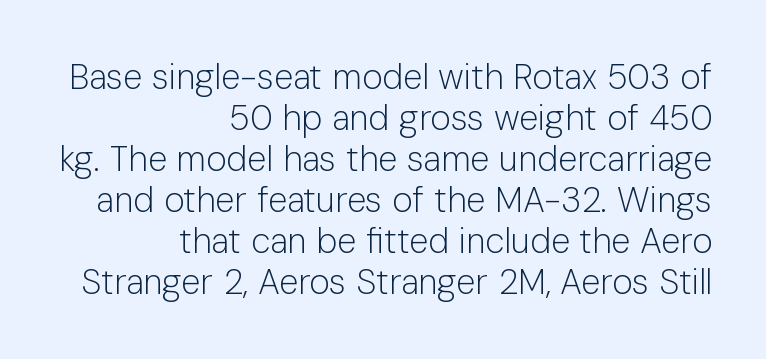
The image shows 35 px light sans-serif type, upright; set right-aligned, line spacing 1.17x, normal letter spacing, not underlined; low stroke contrast and a medium x-height.
